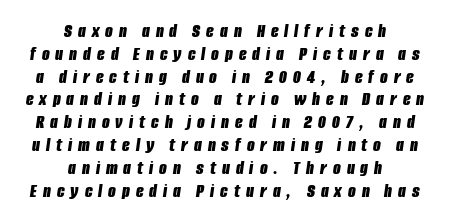
Q: Is the text bold? A: Yes.
Q: Is the text italic (slanted)? A: Yes, it leans right by about 8 degrees.
Q: Is the text underlined? A: No.
Q: How is the paragraph aligned? A: Centered.
Q: Is the spacing between letters normal or unusually wide? A: Unusually wide.
Q: Is the spacing between lines tight, normal or loose? A: Tight.
